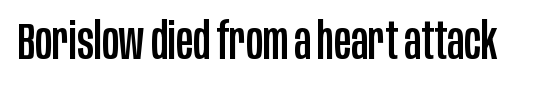
Q: Is the text italic (slanted)? A: No, it is upright.
Q: Is the typeface a serif or a sans-serif typeface? A: Sans-serif.
Q: Is the text underlined? A: No.
Q: Is the spacing between letters normal or unusually wide? A: Normal.
Q: Width (condensed, normal, or wide)? A: Condensed.
Q: Stroke contrast? A: Low.
Q: x-height? A: Large.
Q: Monospaced? A: No.
